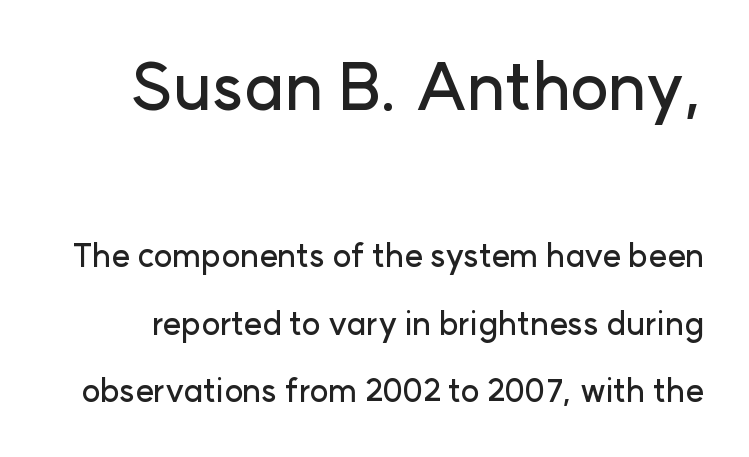
The first block has been scaled up relative to the second. The letters sit at their default tracking, neither squeezed nor spread. Typographically, this falls in the sans-serif category. Note the varied advance widths — an 'i' is clearly narrower than an 'm'. Quick note: not italic, upright.
